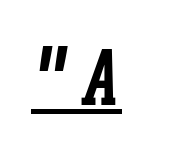
Q: Is the text bold? A: Yes.
Q: Is the text italic (slanted)? A: Yes, it leans right by about 9 degrees.
Q: Is the text underlined? A: Yes.
Q: Width (condensed, normal, or wide)? A: Condensed.
Q: Stroke contrast? A: Low.
Q: x-height? A: Medium.
Q: Monospaced? A: Yes.
